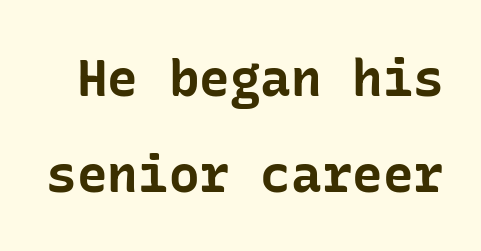
The image shows 51 px bold sans-serif type, upright; set line spacing 1.89x, normal letter spacing, not underlined; low stroke contrast and a medium x-height.
